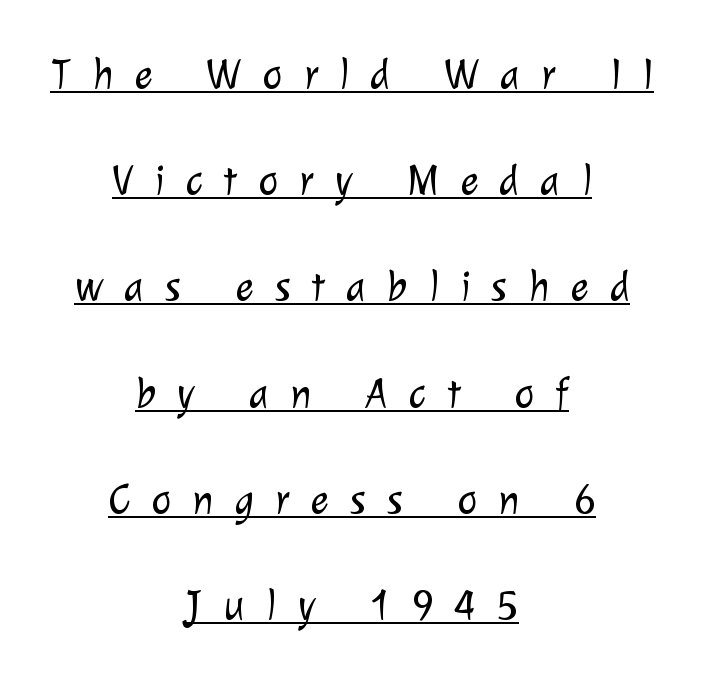
{"serif": "no", "bold": "no", "weight": "light", "width": "normal", "stroke_contrast": "low", "x_height": "medium", "monospaced": "no", "underline": "yes", "align": "center", "line_spacing": "loose", "line_spacing_ratio": 2.47, "letter_spacing": "wide", "letter_spacing_em": 0.49, "glyph_px": 43}
